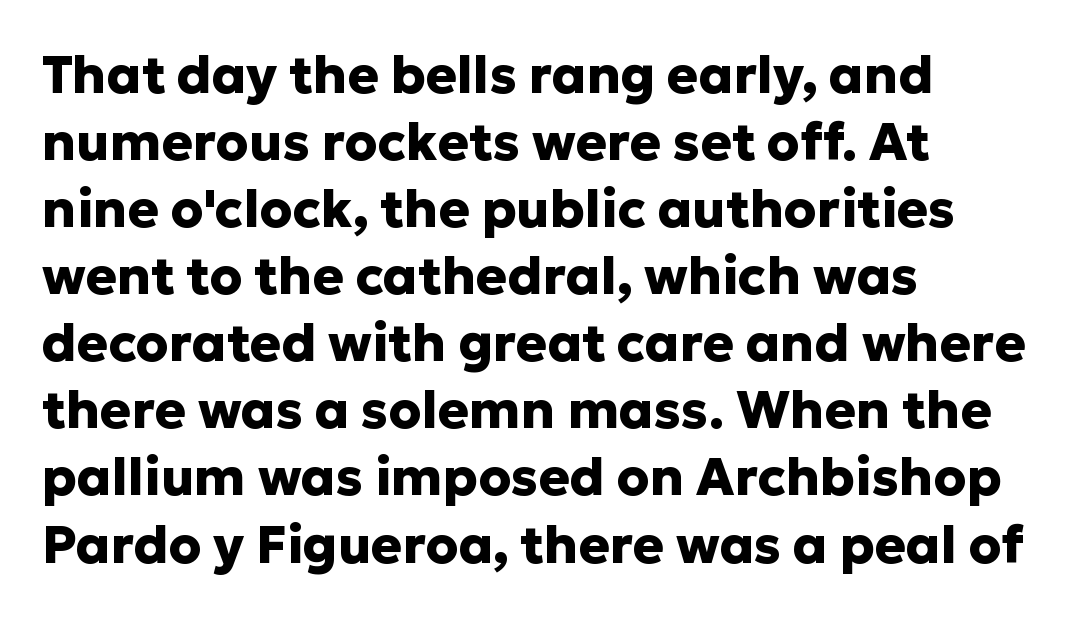
The face used here is a sans, in the tradition of grotesques and geometrics. Alignment: flush left. Rule under the text: the space is simply empty. On the weight axis this lands at bold, roughly 700.
